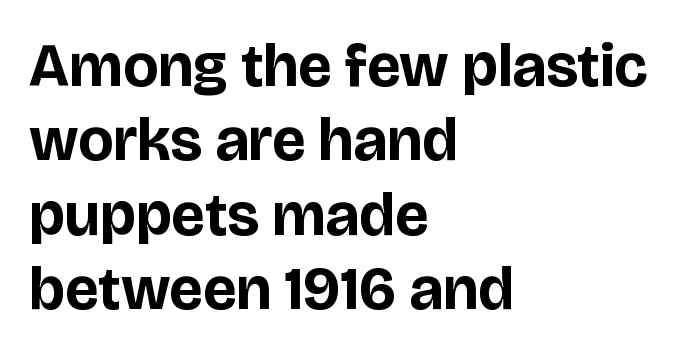
Q: Is the text bold? A: Yes.
Q: Is the text italic (slanted)? A: No, it is upright.
Q: Is the typeface a serif or a sans-serif typeface? A: Sans-serif.
Q: Is the text underlined? A: No.
Q: How is the paragraph aligned? A: Left-aligned.
Q: Is the spacing between letters normal or unusually wide? A: Normal.
Q: Width (condensed, normal, or wide)? A: Normal.
Q: Stroke contrast? A: Low.
Q: x-height? A: Large.
Q: Monospaced? A: No.
